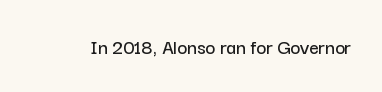
Q: Is the text italic (slanted)? A: No, it is upright.
Q: Is the text underlined? A: No.
Q: Is the spacing between letters normal or unusually wide? A: Normal.
